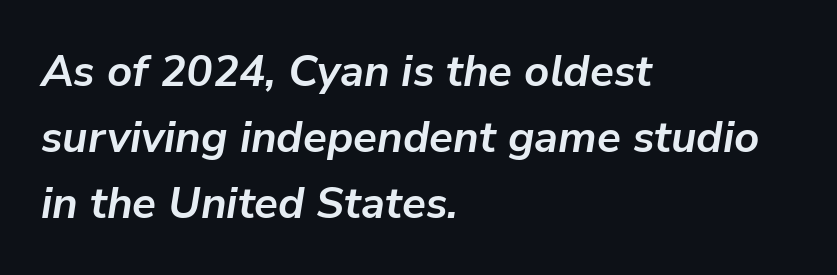
Q: Is the text bold? A: Yes.
Q: Is the text italic (slanted)? A: Yes, it leans right by about 9 degrees.
Q: Is the text underlined? A: No.
Q: How is the paragraph aligned? A: Left-aligned.
Q: Is the spacing between letters normal or unusually wide? A: Normal.
Q: Is the spacing between lines tight, normal or loose? A: Normal.
Q: Width (condensed, normal, or wide)? A: Normal.
Q: Stroke contrast? A: Low.
Q: x-height? A: Medium.
Q: Monospaced? A: No.
